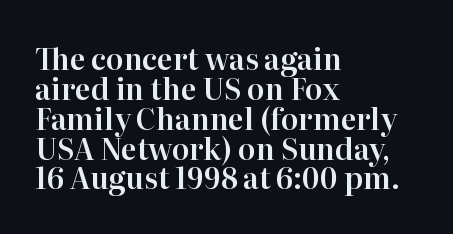
Q: Is the text italic (slanted)? A: No, it is upright.
Q: Is the typeface a serif or a sans-serif typeface? A: Serif.
Q: Is the text underlined? A: No.
Q: How is the paragraph aligned? A: Left-aligned.
Q: Is the spacing between letters normal or unusually wide? A: Normal.
Q: Is the spacing between lines tight, normal or loose? A: Tight.
Q: Width (condensed, normal, or wide)? A: Normal.
Q: Stroke contrast? A: High.
Q: x-height? A: Medium.
Q: Monospaced? A: No.
